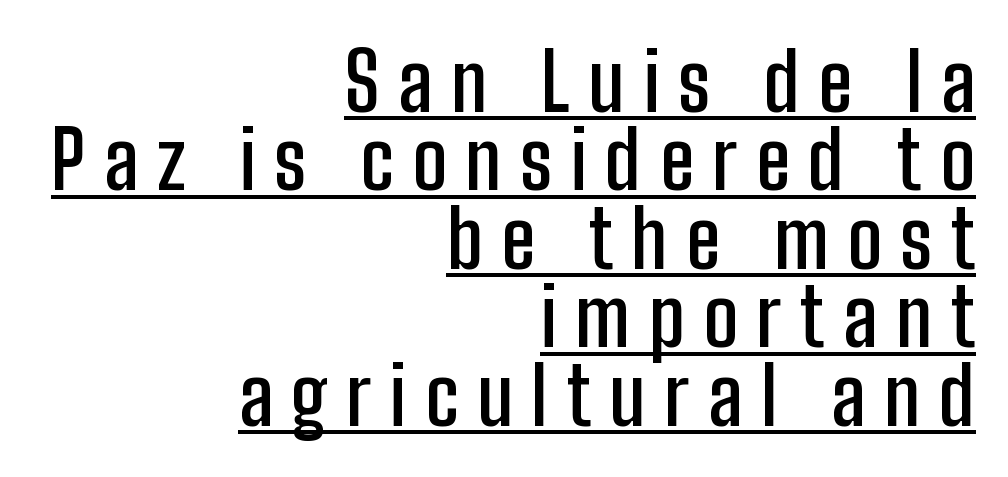
The image shows 80 px semibold, condensed sans-serif type, upright; set right-aligned, tight line spacing (0.98x), unusually wide letter spacing (+0.23 em), underlined; low stroke contrast and a medium x-height.
